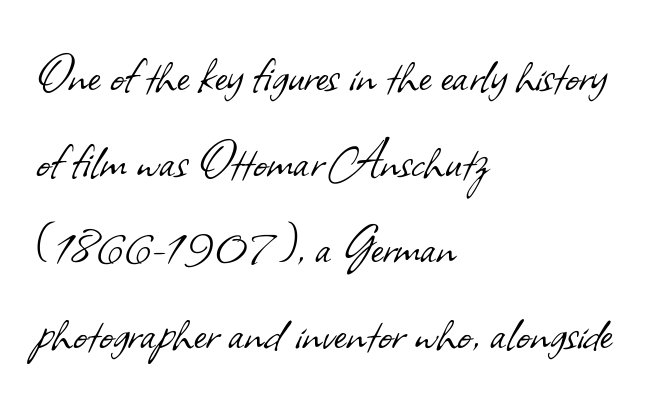
The image shows 59 px light sans-serif type; set left-aligned, normal line spacing (1.46x), normal letter spacing, not underlined; low stroke contrast and a small x-height.
